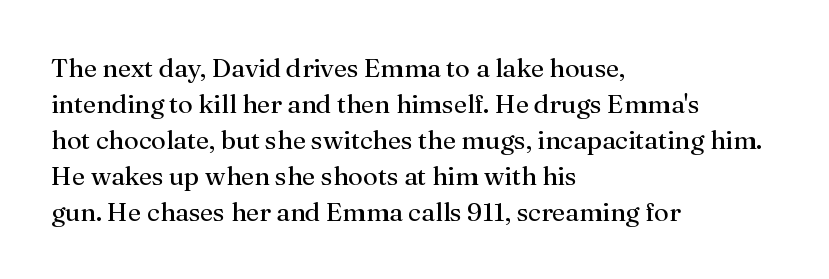
The characters are drawn with everyday or finer stroke widths. Line beginnings align vertically; line endings do not. Rule under the text: the space is simply empty. Words appear dense and cohesive because spacing is normal. Whoever set this chose a conventional vertical rhythm. Rendered with straight, roman letterforms.
